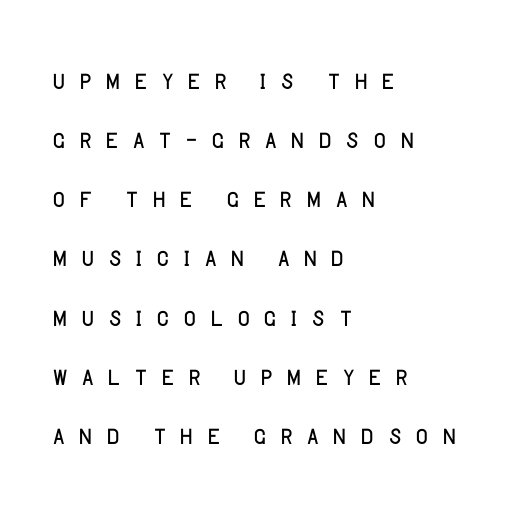
Caption: expanded tracking, letters set apart. Character widths vary here, with narrow letters taking less room than wide ones. Visually the block forms a straight wall on the left and a jagged coastline on the right. Do the letters lean? They stand straight. Type without underlining.
